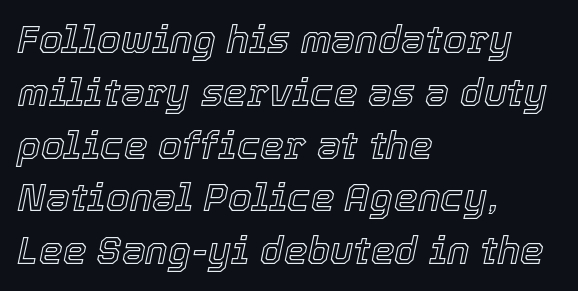
Q: Is the text italic (slanted)? A: Yes, it leans right by about 12 degrees.
Q: Is the text underlined? A: No.
Q: How is the paragraph aligned? A: Left-aligned.
Q: Is the spacing between letters normal or unusually wide? A: Normal.
Q: Is the spacing between lines tight, normal or loose? A: Normal.
Q: Width (condensed, normal, or wide)? A: Normal.
Q: x-height? A: Medium.
Q: Monospaced? A: No.
